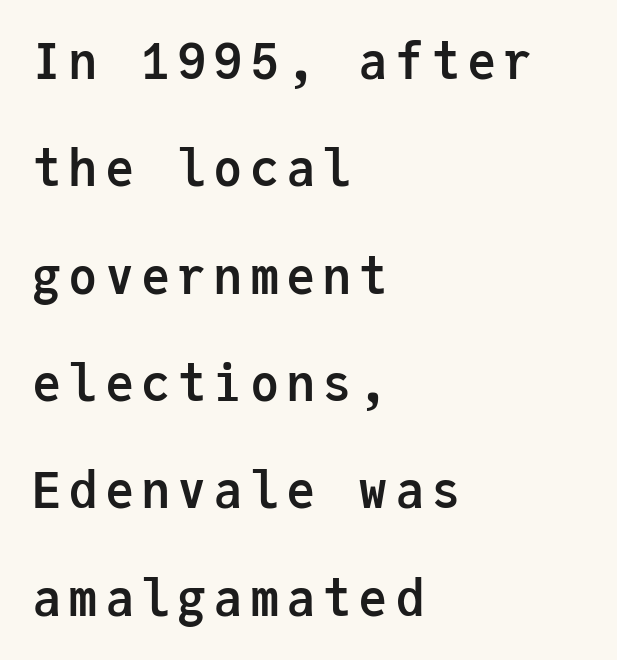
Typographic density is high because the face is bold. Monospaced: the letters line up in strict vertical columns. The characters display no serif detailing; their extremities are plain. One-word summary of the alignment: left.
